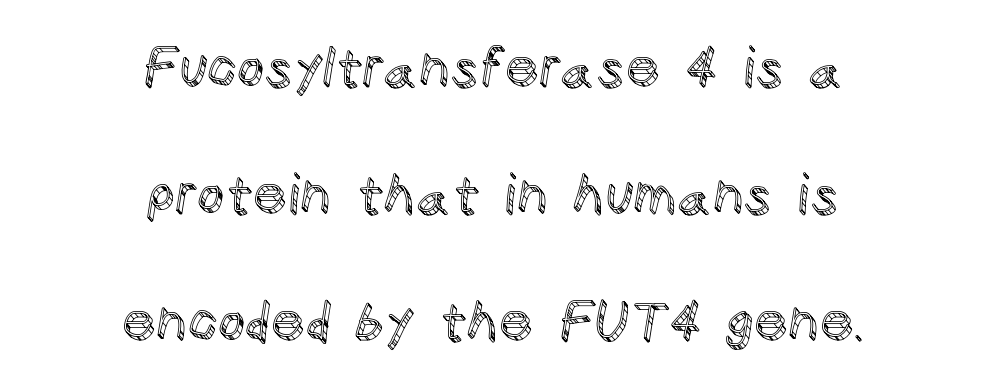
{"width": "normal", "x_height": "large", "monospaced": "no", "underline": "no", "align": "center", "line_spacing": "loose", "line_spacing_ratio": 2.35, "letter_spacing": "normal", "letter_spacing_em": 0.0, "glyph_px": 54}
